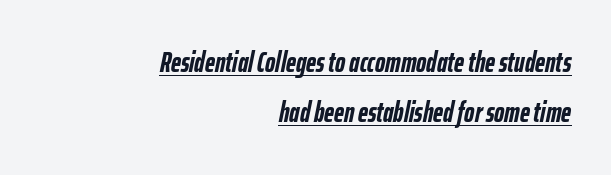
Varying glyph widths throughout — classic text-font behaviour. Slanted lettering throughout. You'd pick this weight for a headline — it's a proper bold. The rendering keeps characters at their native spacing. A student would call this right alignment; a typographer would say flush right, rag left.
